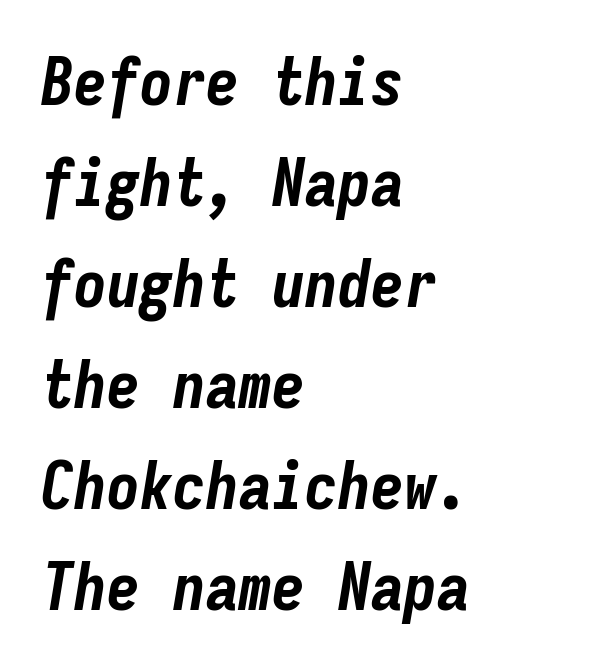
{"italic": "yes", "lean": "right", "slant_degrees": 9, "bold": "yes", "weight": "bold", "width": "condensed", "stroke_contrast": "low", "x_height": "medium", "monospaced": "yes", "underline": "no", "align": "left", "line_spacing": "normal", "line_spacing_ratio": 1.53, "letter_spacing": "normal", "letter_spacing_em": 0.0, "glyph_px": 66}
